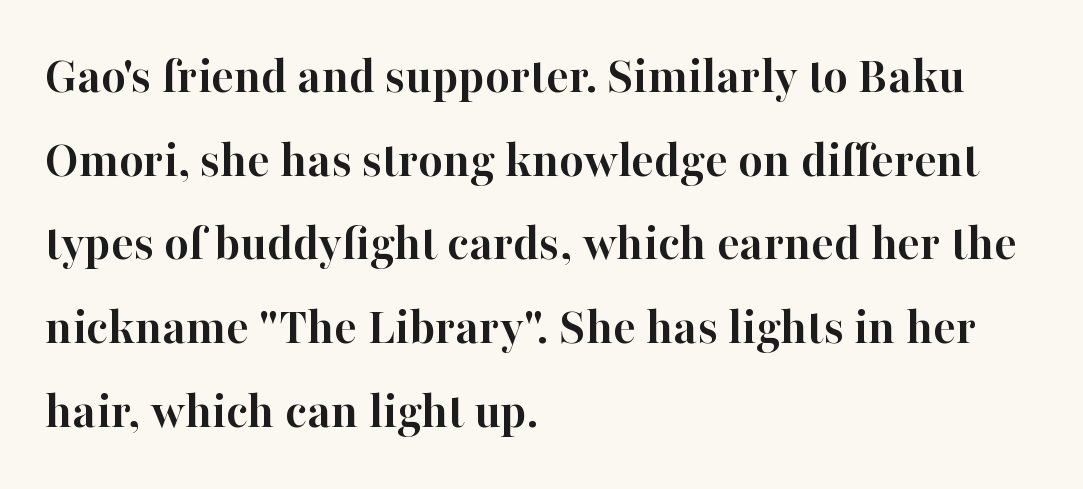
{"serif": "yes", "italic": "no", "bold": "yes", "weight": "semibold", "width": "normal", "stroke_contrast": "high", "x_height": "medium", "monospaced": "no", "underline": "no", "align": "left", "line_spacing": "normal", "line_spacing_ratio": 1.58, "letter_spacing": "normal", "letter_spacing_em": 0.0, "glyph_px": 53}
